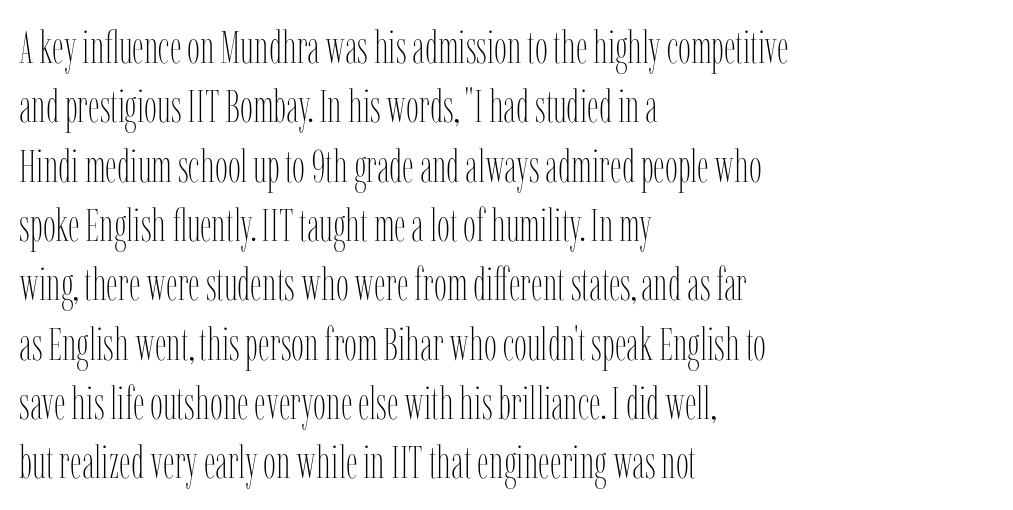
{"italic": "no", "bold": "no", "weight": "thin", "width": "condensed", "stroke_contrast": "low", "x_height": "medium", "monospaced": "no", "underline": "no", "align": "left", "line_spacing": "normal", "line_spacing_ratio": 1.29, "letter_spacing": "normal", "letter_spacing_em": 0.0, "glyph_px": 46}
